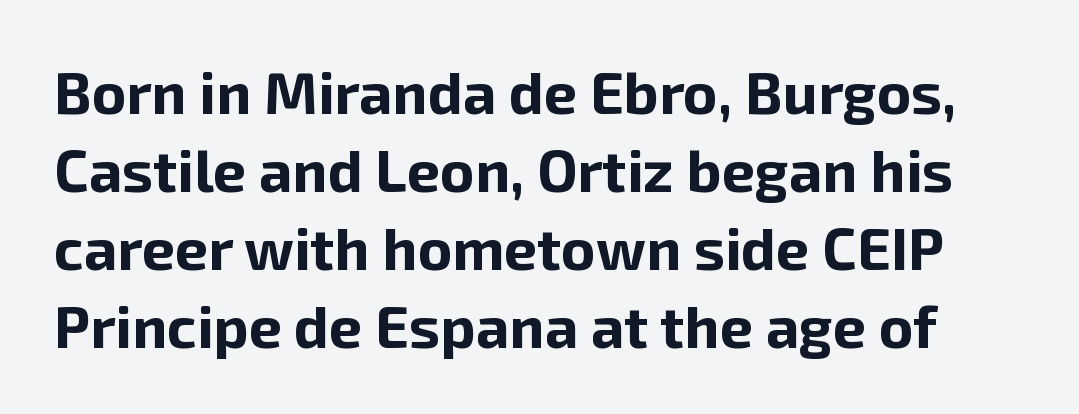
{"serif": "no", "italic": "no", "bold": "yes", "weight": "bold", "width": "normal", "stroke_contrast": "low", "x_height": "medium", "monospaced": "no", "underline": "no", "line_spacing": "normal", "line_spacing_ratio": 1.32, "letter_spacing": "normal", "letter_spacing_em": 0.0, "glyph_px": 59}
